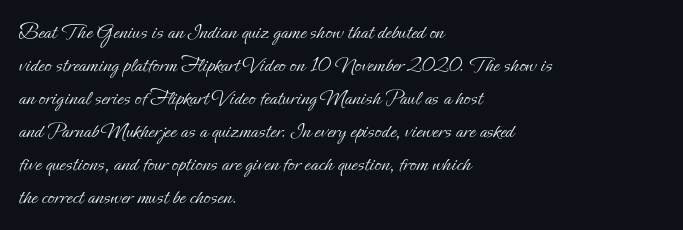
In terms of leading, this rendering sits right in the middle. Stems here are at most as thick as an everyday book face. Letter spacing: default.
